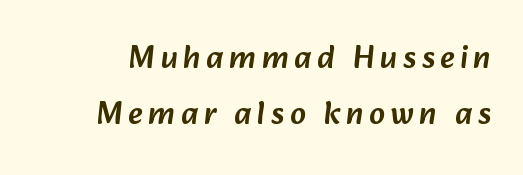
The image shows 32 px sans-serif type; set line spacing 1.74x, not underlined; low stroke contrast and a medium x-height.
